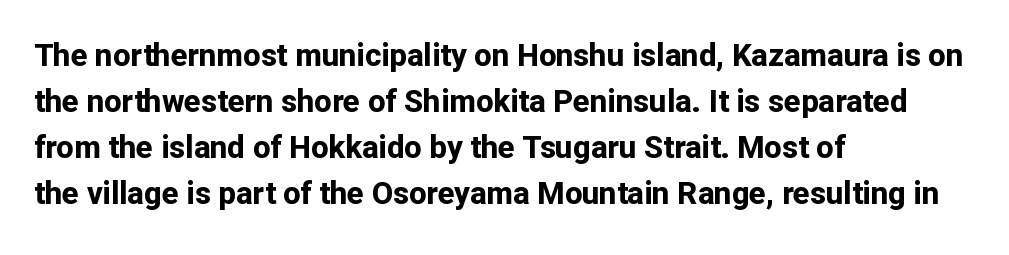
The image shows 31 px bold sans-serif type, upright; set left-aligned, normal line spacing (1.48x), normal letter spacing, not underlined; low stroke contrast and a medium x-height.
